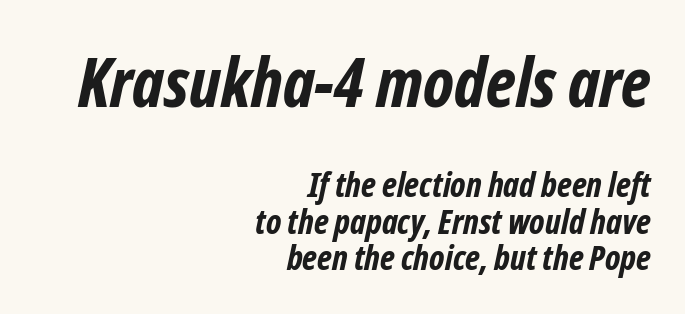
The image shows 68 px bold, condensed sans-serif type; set right-aligned, tight line spacing (1.06x), normal letter spacing, not underlined; the first (top) block is 2.0x larger; low stroke contrast and a medium x-height.
